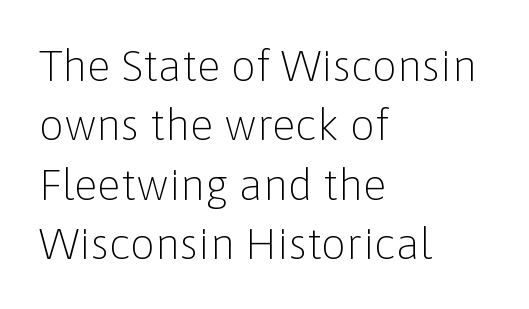
The image shows 44 px light sans-serif type, upright; set left-aligned, normal line spacing (1.35x), normal letter spacing, not underlined; low stroke contrast and a medium x-height.
